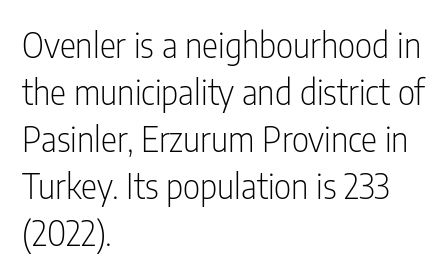
Note the varied advance widths — an 'i' is clearly narrower than an 'm'. Ascenders rise straight up at ninety degrees. Typeset ragged right — the left edge is the straight one. Plain, unruled lines of type. The rendering keeps characters at their native spacing. Font category for this specimen: sans-serif.
